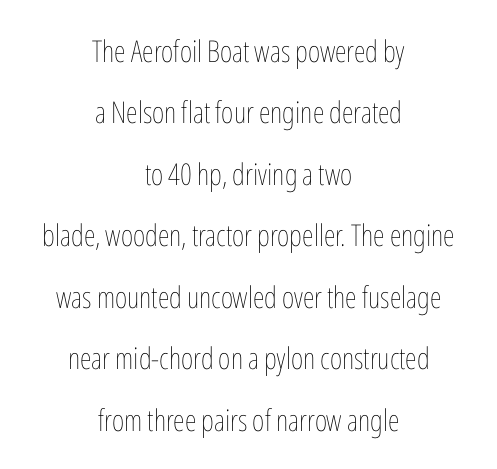
{"italic": "no", "bold": "no", "weight": "thin", "width": "condensed", "stroke_contrast": "low", "x_height": "medium", "monospaced": "no", "underline": "no", "align": "center", "line_spacing": "loose", "line_spacing_ratio": 2.05, "letter_spacing": "normal", "letter_spacing_em": 0.0, "glyph_px": 30}
